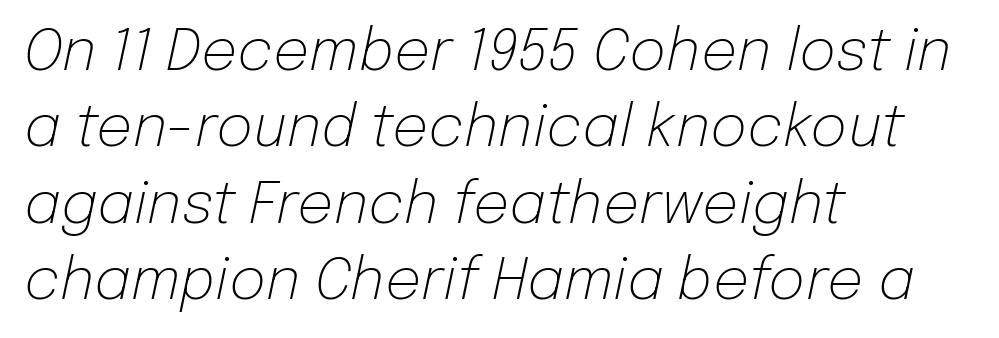
The image shows 57 px light type, italic (leaning right); set left-aligned, normal line spacing (1.34x), normal letter spacing, not underlined; low stroke contrast and a medium x-height.
